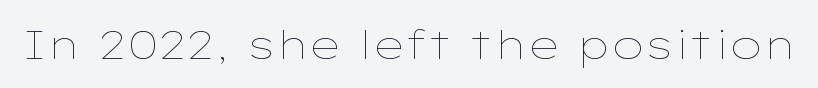
The image shows 40 px thin, wide type, upright; set normal letter spacing, not underlined; low stroke contrast and a medium x-height.
